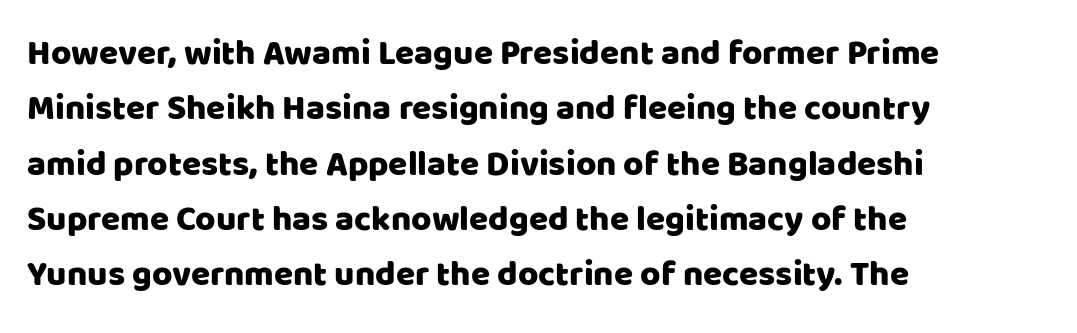
Ordinary non-slanted type is in use. Does extra space separate the letters? No, they use regular spacing. The letters advance in unequal steps, a hallmark of proportional type. The rendering shows plain stroke endings on the letterforms — a sans-serif design. The leading is moderate, giving the passage an even texture. Just letters on the line, the space beneath them empty.
